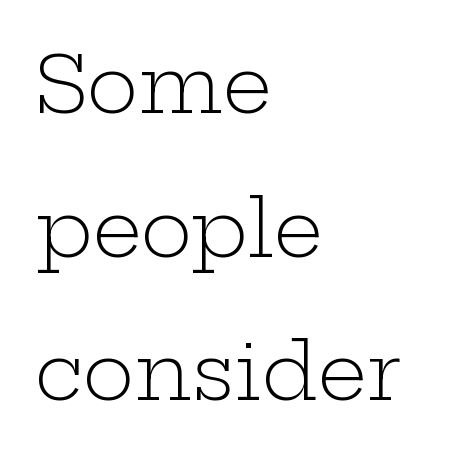
Q: Is the text bold? A: No.
Q: Is the text italic (slanted)? A: No, it is upright.
Q: Is the typeface a serif or a sans-serif typeface? A: Serif.
Q: Is the text underlined? A: No.
Q: How is the paragraph aligned? A: Left-aligned.
Q: Is the spacing between letters normal or unusually wide? A: Normal.
Q: Width (condensed, normal, or wide)? A: Wide.
Q: Stroke contrast? A: Low.
Q: x-height? A: Medium.
Q: Monospaced? A: No.
